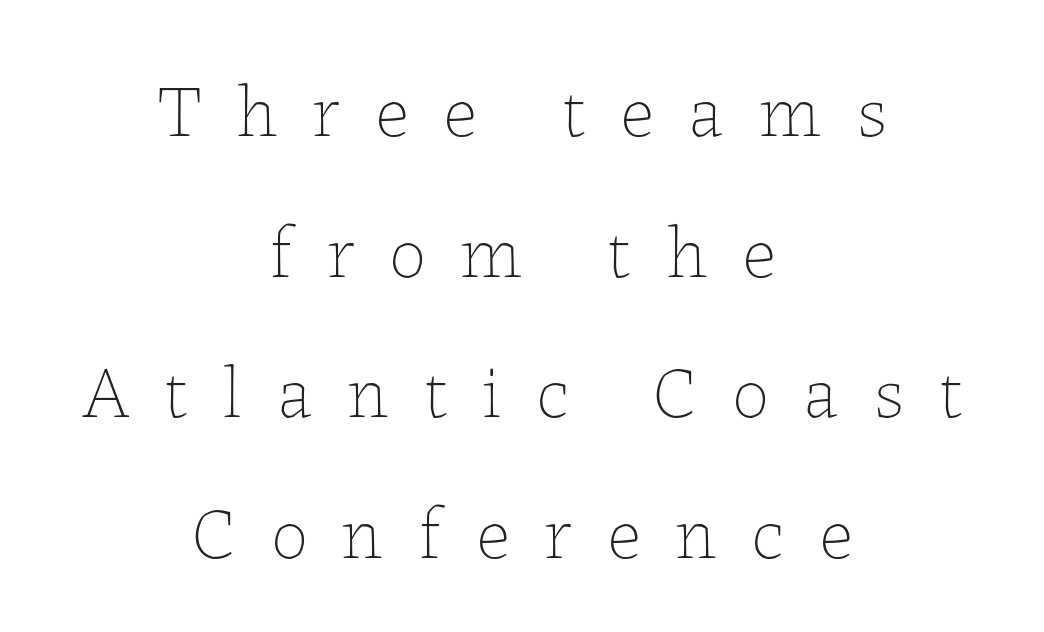
The image shows 74 px thin type, upright; set centered, loose line spacing (1.9x), unusually wide letter spacing (+0.47 em), not underlined; low stroke contrast and a medium x-height.
